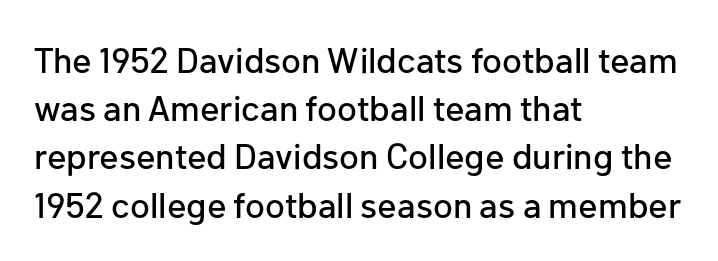
Q: Is the text italic (slanted)? A: No, it is upright.
Q: Is the typeface a serif or a sans-serif typeface? A: Sans-serif.
Q: Is the text underlined? A: No.
Q: How is the paragraph aligned? A: Left-aligned.
Q: Is the spacing between letters normal or unusually wide? A: Normal.
Q: Is the spacing between lines tight, normal or loose? A: Normal.
Q: Width (condensed, normal, or wide)? A: Normal.
Q: Stroke contrast? A: Low.
Q: x-height? A: Medium.
Q: Monospaced? A: No.
